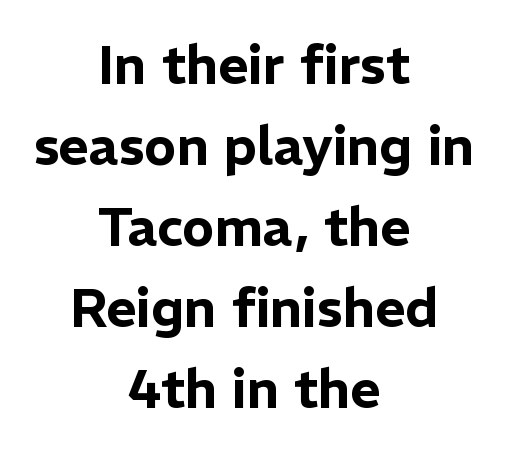
Q: Is the text italic (slanted)? A: No, it is upright.
Q: Is the typeface a serif or a sans-serif typeface? A: Sans-serif.
Q: Is the text underlined? A: No.
Q: How is the paragraph aligned? A: Centered.
Q: Is the spacing between letters normal or unusually wide? A: Normal.
Q: Is the spacing between lines tight, normal or loose? A: Normal.
Q: Width (condensed, normal, or wide)? A: Normal.
Q: Stroke contrast? A: Low.
Q: x-height? A: Medium.
Q: Monospaced? A: No.
